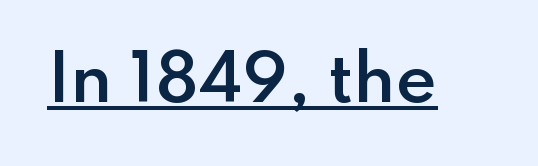
{"serif": "no", "italic": "no", "bold": "semi", "weight": "semibold", "width": "normal", "stroke_contrast": "low", "x_height": "small", "monospaced": "no", "underline": "yes", "letter_spacing": "normal", "letter_spacing_em": 0.0, "glyph_px": 63}
